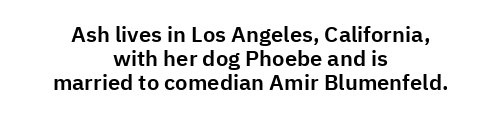
This block would grow much taller if given ordinary leading; it's compressed now. If you folded the block vertically in half, each line would mirror itself in length. Is the letter spacing exaggerated? No — it looks like the ordinary default. The specimen omits any rule beneath the text block's lines.
